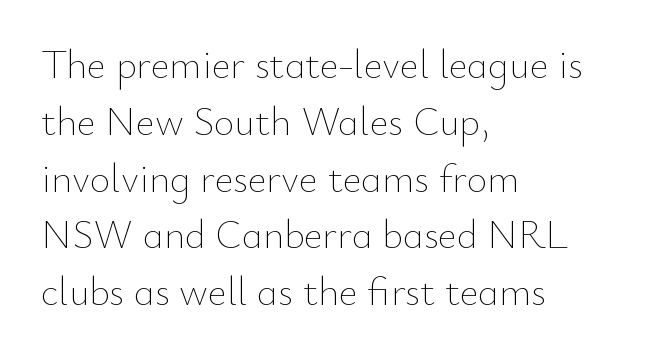
{"italic": "no", "bold": "no", "weight": "thin", "width": "normal", "stroke_contrast": "low", "x_height": "small", "monospaced": "no", "underline": "no", "align": "left", "line_spacing": "normal", "line_spacing_ratio": 1.42, "letter_spacing": "normal", "letter_spacing_em": 0.0, "glyph_px": 40}
